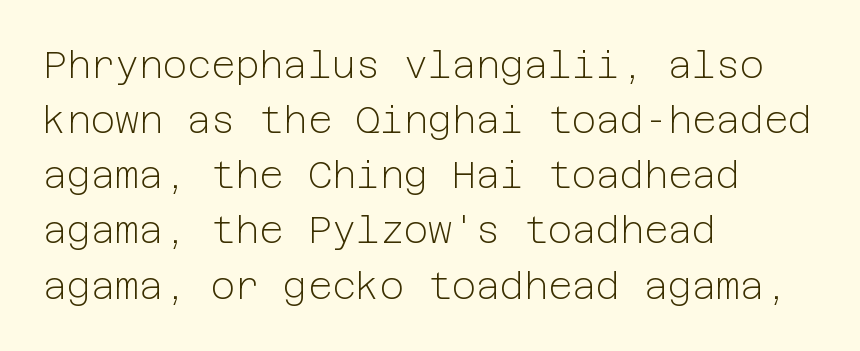
{"serif": "no", "italic": "no", "bold": "no", "weight": "light", "width": "normal", "stroke_contrast": "low", "x_height": "medium", "underline": "no", "align": "left", "line_spacing": "normal", "line_spacing_ratio": 1.49, "letter_spacing": "normal", "letter_spacing_em": 0.0, "glyph_px": 37}
